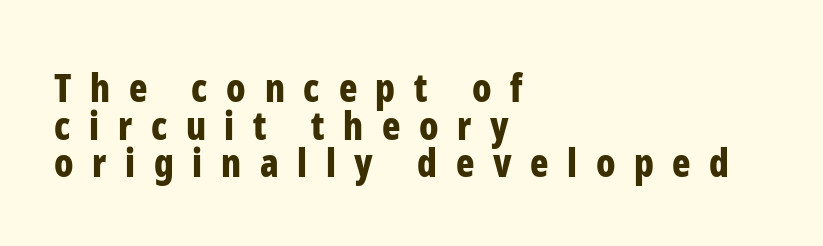
The face used here is a sans, in the tradition of grotesques and geometrics. The compositor pushed each line to the left boundary. Notice how the stems are strictly vertical — no italics here. The tracking reads as deliberately expanded to a designer's eye. Has an underline been added? It has not.
